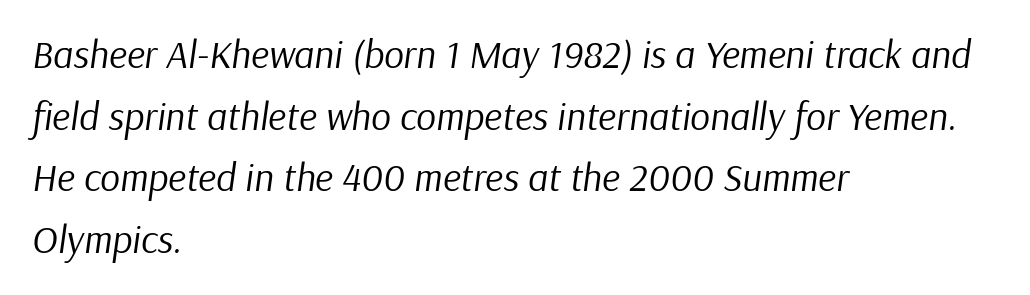
{"italic": "yes", "lean": "right", "slant_degrees": 9, "bold": "no", "weight": "regular", "width": "normal", "stroke_contrast": "low", "x_height": "medium", "monospaced": "no", "underline": "no", "align": "left", "line_spacing": "normal", "line_spacing_ratio": 1.58, "letter_spacing": "normal", "letter_spacing_em": 0.0, "glyph_px": 39}
